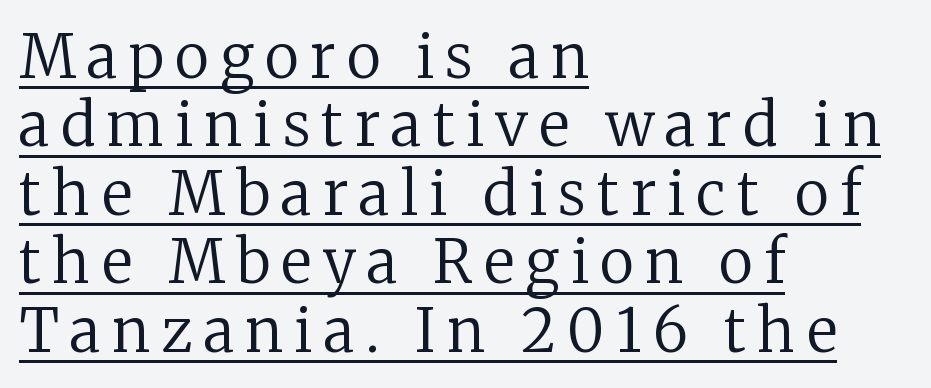
Q: Is the text bold? A: No.
Q: Is the text italic (slanted)? A: No, it is upright.
Q: Is the typeface a serif or a sans-serif typeface? A: Serif.
Q: Is the text underlined? A: Yes.
Q: How is the paragraph aligned? A: Left-aligned.
Q: Width (condensed, normal, or wide)? A: Normal.
Q: Stroke contrast? A: Low.
Q: x-height? A: Medium.
Q: Monospaced? A: No.
